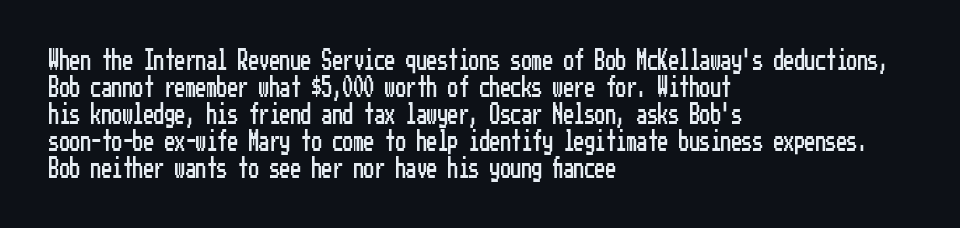
The letters stand straight up with perfectly vertical stems. Tracking here is standard; glyphs follow each other at the usual distance. Whoever set this chose a conventional vertical rhythm. The paragraph has a hard left edge and a soft right edge. Has an underline been added? It has not.
